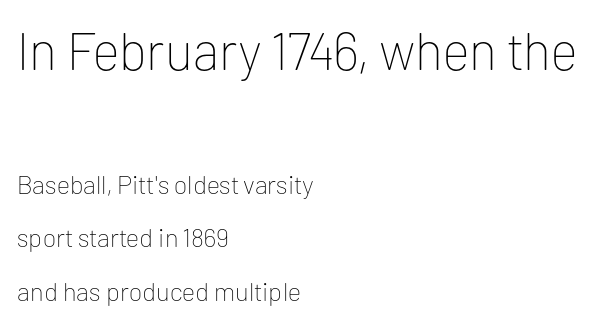
{"serif": "no", "italic": "no", "bold": "no", "weight": "thin", "width": "normal", "stroke_contrast": "low", "x_height": "medium", "monospaced": "no", "underline": "no", "align": "left", "line_spacing": "loose", "line_spacing_ratio": 2.05, "letter_spacing": "normal", "letter_spacing_em": 0.0, "larger_block": "first", "size_ratio": 2.04, "glyph_px": 53}
